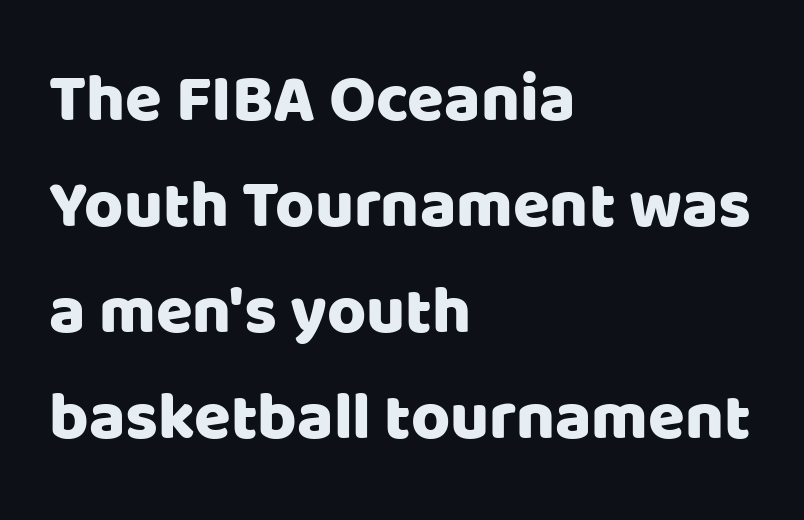
I'd call this a sans setting — the letters go barefoot. You could not count columns in this text — the font is proportionally spaced. The passage shown stacks its lines at a standard gap. The strip under each line holds only bare page. Style check: upright.
